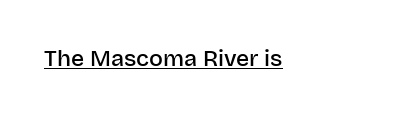
A typesetter would call this zero additional tracking. The rendered words wear a rule along their underside. Every character sits straight up, as roman type does. Typesetter's note: demi weight, one step under bold.
